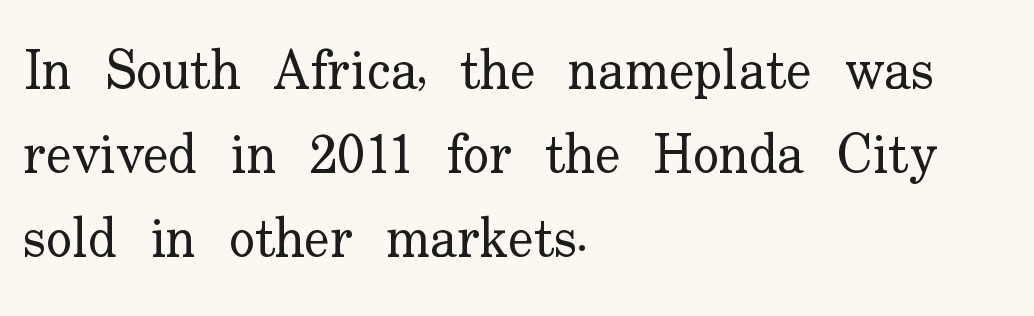
A serif font was chosen for this passage. The space directly below the letters is spotless. The typesetter chose a ragged-right arrangement here. Each letter keeps its own natural width here, so spacing adapts to shape.
